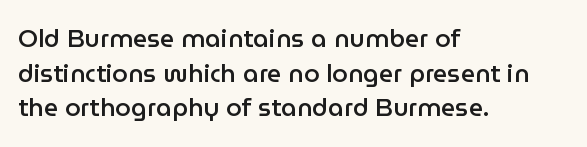
Quick note: underline off. The block of text has a typical density, with ordinary space between rows. Does the lettering tilt? It doesn't — this is upright. Characters follow at the spacing the type designer built in.
